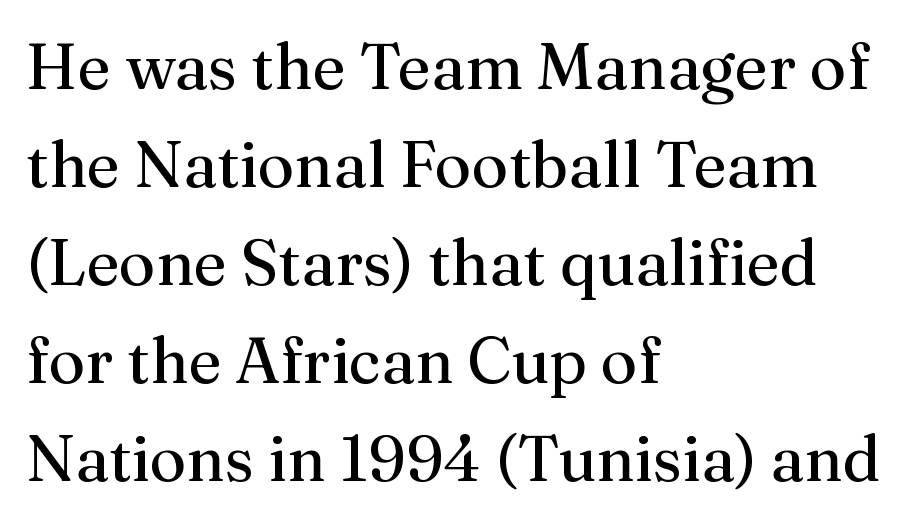
The image shows 64 px regular-weight serif type, upright; set left-aligned, normal line spacing (1.53x), normal letter spacing, not underlined; medium stroke contrast and a medium x-height.
